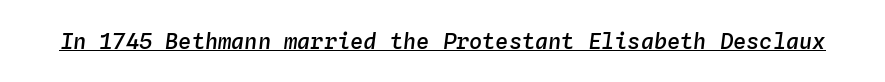
Q: Is the text bold? A: Semi-bold.
Q: Is the text italic (slanted)? A: Yes, it leans right by about 4 degrees.
Q: Is the text underlined? A: Yes.
Q: Is the spacing between letters normal or unusually wide? A: Normal.
